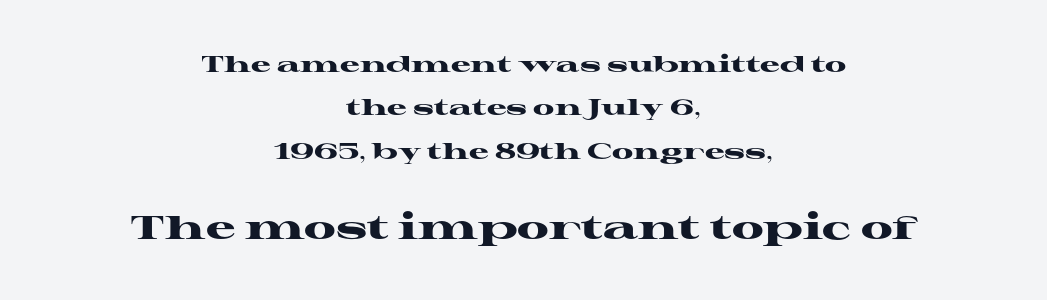
Q: Is the text bold? A: Yes.
Q: Is the text italic (slanted)? A: No, it is upright.
Q: Is the typeface a serif or a sans-serif typeface? A: Serif.
Q: Is the text underlined? A: No.
Q: How is the paragraph aligned? A: Centered.
Q: Is the spacing between letters normal or unusually wide? A: Normal.
Q: Is the spacing between lines tight, normal or loose? A: Loose.
Q: Which block of text is set in a larger size, the first (top) or the second (bottom)? A: The second (bottom) one.
Q: Width (condensed, normal, or wide)? A: Wide.
Q: Stroke contrast? A: High.
Q: x-height? A: Medium.
Q: Monospaced? A: No.
